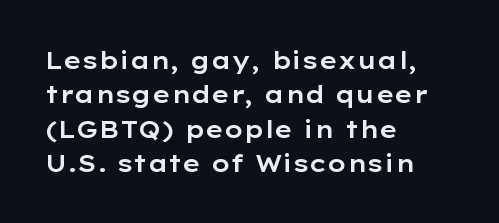
The rows are spaced the way most documents space them. Italic: no, the glyphs are upright roman. Reading down the block, your eye returns to a fixed left position each line. The words here are not underlined. Nothing unusual about the tracking: characters are spaced as the font intends.
